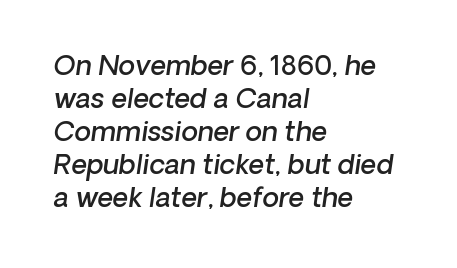
Q: Is the text bold? A: Semi-bold.
Q: Is the text italic (slanted)? A: Yes, it leans right by about 8 degrees.
Q: Is the text underlined? A: No.
Q: How is the paragraph aligned? A: Left-aligned.
Q: Is the spacing between letters normal or unusually wide? A: Normal.
